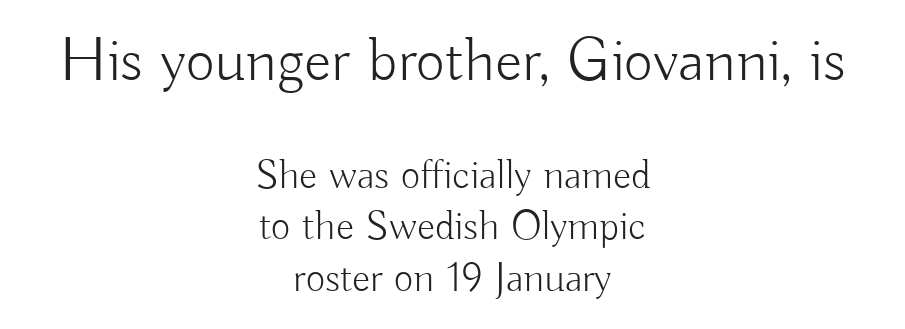
Serifs: no, the terminals of the letterforms are clean. The axis of the letterforms is exactly vertical. These lines stack symmetrically, like a column narrowing and widening about its center. The rendering uses natural spacing where letterforms have individual widths. Here the first block reads like a headline and the second like body copy. How are the letters spaced? Ordinarily, with no added tracking.
